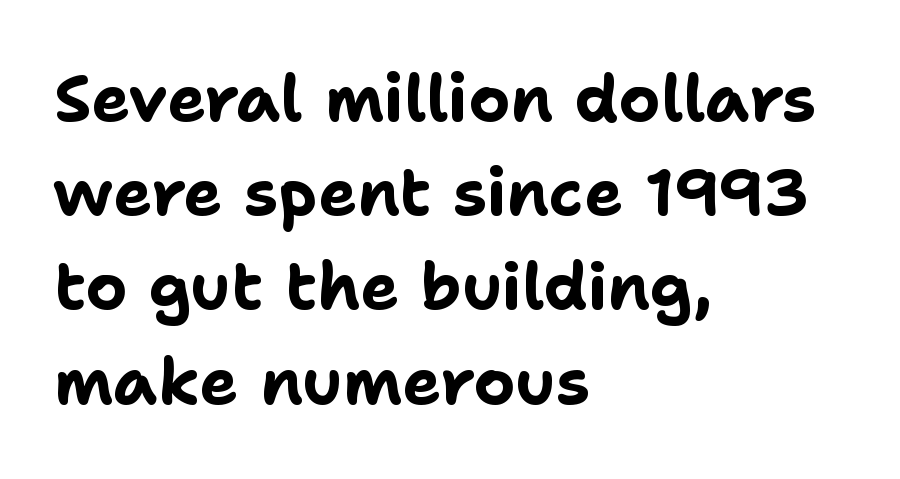
{"serif": "no", "italic": "no", "bold": "yes", "weight": "bold", "width": "normal", "stroke_contrast": "low", "x_height": "medium", "monospaced": "no", "underline": "no", "align": "left", "line_spacing": "normal", "line_spacing_ratio": 1.45, "letter_spacing": "normal", "letter_spacing_em": 0.0, "glyph_px": 65}
